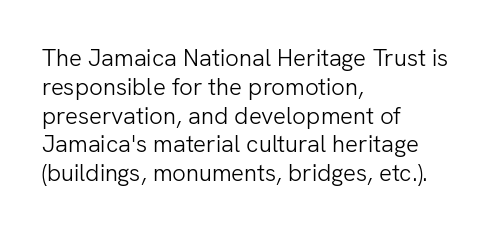
The image shows 24 px text type, upright; set left-aligned, line spacing 1.2x, normal letter spacing, not underlined.
